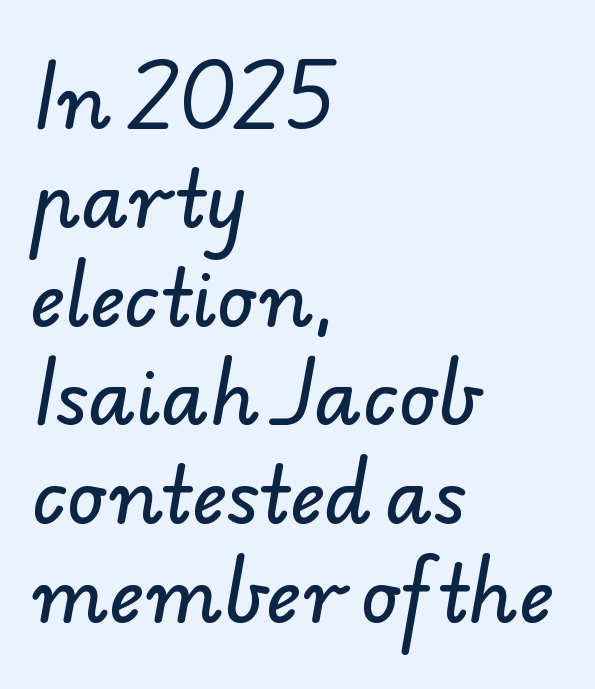
{"serif": "no", "width": "normal", "stroke_contrast": "low", "x_height": "small", "monospaced": "no", "underline": "no", "align": "left", "line_spacing": "normal", "line_spacing_ratio": 1.3, "letter_spacing": "normal", "letter_spacing_em": 0.0, "glyph_px": 76}
